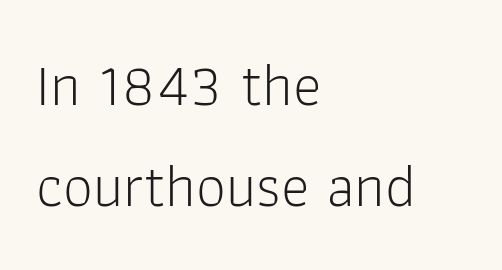
Looks like regular typesetting: each glyph gets only the width it needs. Ordinary non-slanted type is in use. Nothing heavy about these letters — not bold at all. A student would call this left alignment; a typographer would say flush left, rag right. Evenly set lines give the paragraph a standard silhouette. Nobody touched the tracking dial on this one.
